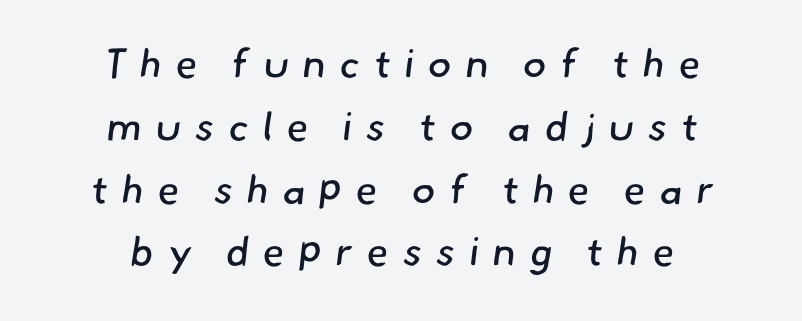
Q: Is the text bold? A: No.
Q: Is the typeface a serif or a sans-serif typeface? A: Sans-serif.
Q: Is the text underlined? A: No.
Q: How is the paragraph aligned? A: Centered.
Q: Is the spacing between letters normal or unusually wide? A: Unusually wide.
Q: Is the spacing between lines tight, normal or loose? A: Normal.
Q: Width (condensed, normal, or wide)? A: Normal.
Q: Stroke contrast? A: Low.
Q: x-height? A: Small.
Q: Monospaced? A: No.
